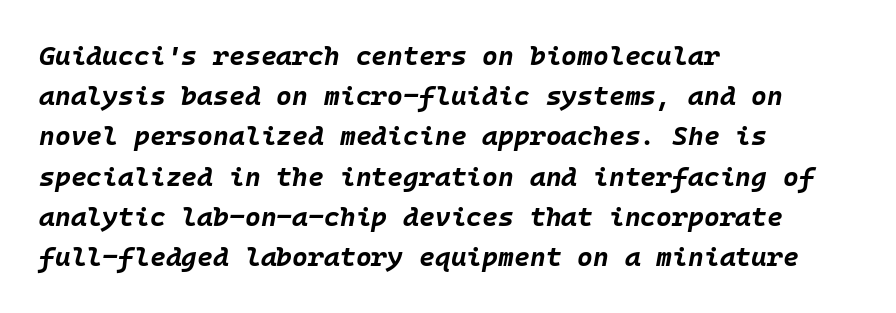
Q: Is the text bold? A: Yes.
Q: Is the text italic (slanted)? A: Yes, it leans right by about 10 degrees.
Q: Is the text underlined? A: No.
Q: How is the paragraph aligned? A: Left-aligned.
Q: Is the spacing between letters normal or unusually wide? A: Normal.
Q: Is the spacing between lines tight, normal or loose? A: Normal.
